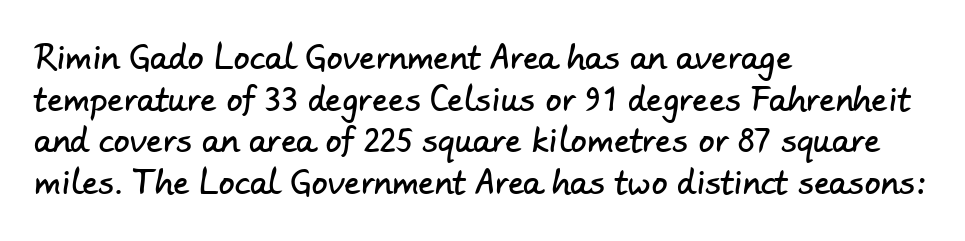
Default kerning and tracking; the words read as compact shapes. Horizontally, the lines are justified to the leading edge only. The lines sit at an ordinary, default distance from one another. Check where the strokes stop: nothing finishes them off — pure sans.
